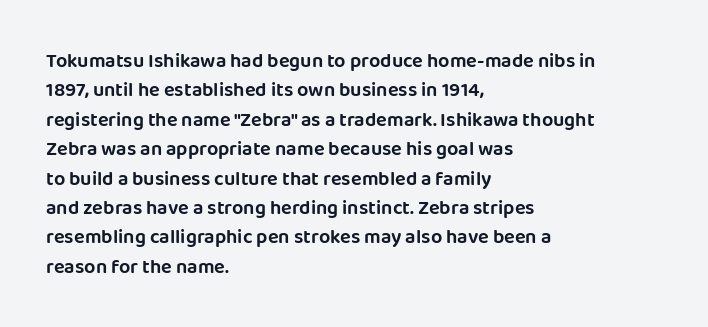
Notice how the passage keeps a crisp vertical edge on the left only. The space directly below the letters is spotless. The designer left line spacing at the default. Honestly, the letter spacing is just normal — you wouldn't notice it. Posture: vertical.
